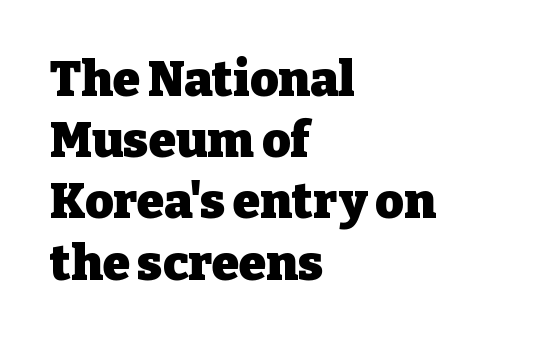
Evenly set lines give the paragraph a standard silhouette. When letters stand straight like this, we call the style roman or upright. The glyphs in this specimen are seriffed. The face used here has the dense, thick strokes of a bold. The typesetter chose a ragged-right arrangement here. The gap between lines stays unmarked.
